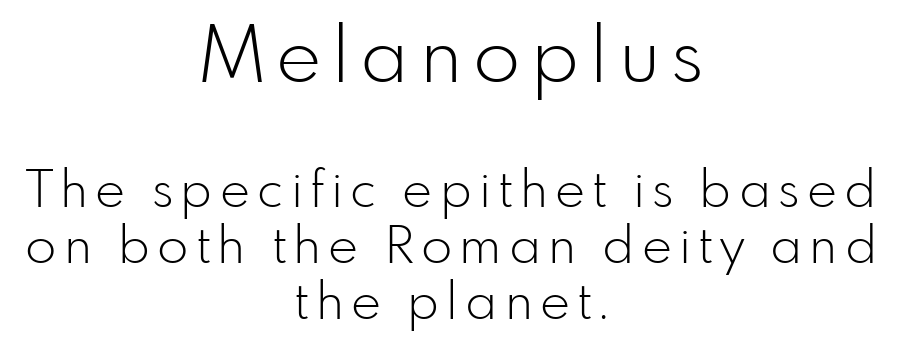
Q: Is the text bold? A: No.
Q: Is the text italic (slanted)? A: No, it is upright.
Q: Is the typeface a serif or a sans-serif typeface? A: Sans-serif.
Q: Is the text underlined? A: No.
Q: How is the paragraph aligned? A: Centered.
Q: Is the spacing between lines tight, normal or loose? A: Tight.
Q: Which block of text is set in a larger size, the first (top) or the second (bottom)? A: The first (top) one.
Q: Width (condensed, normal, or wide)? A: Normal.
Q: Stroke contrast? A: Low.
Q: x-height? A: Small.
Q: Monospaced? A: No.
